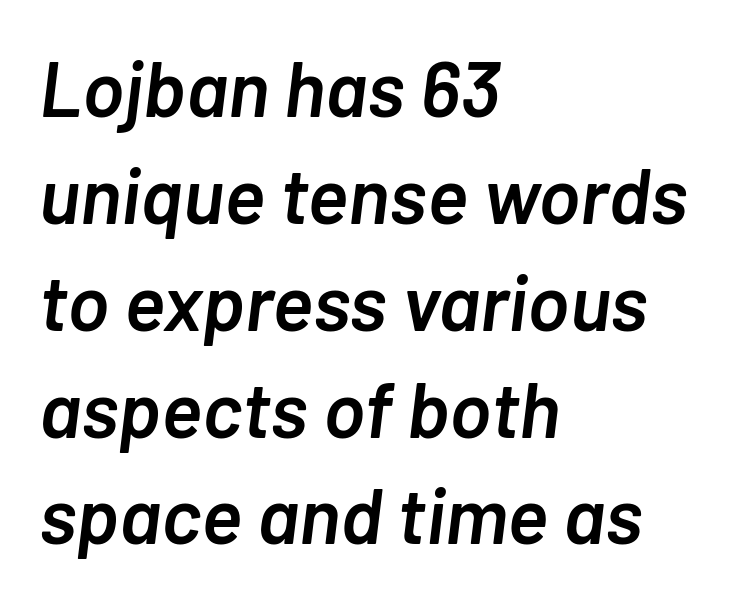
The image shows 78 px semibold type, italic (leaning right); set left-aligned, normal line spacing (1.37x), normal letter spacing, not underlined; low stroke contrast and a medium x-height.
